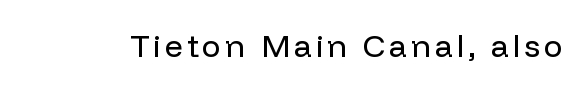
The image shows 32 px regular-weight sans-serif type, upright; set not underlined; low stroke contrast and a medium x-height.
